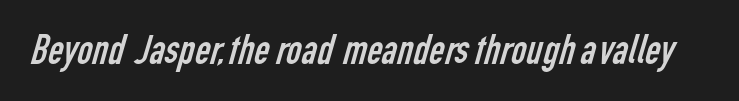
Spacing verdict: proportional, widths tailored to each character. Standard letterfit; no display-style spreading of the glyphs. In terms of letterform style, serifs are entirely absent. Weight class: somewhere from thin through regular.
